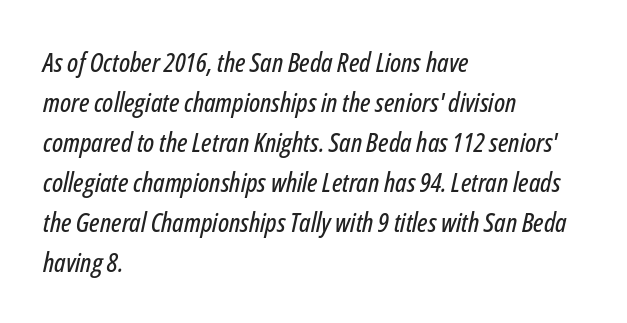
The image shows 27 px text type, italic (leaning right); set left-aligned, normal line spacing (1.48x), normal letter spacing, not underlined.
